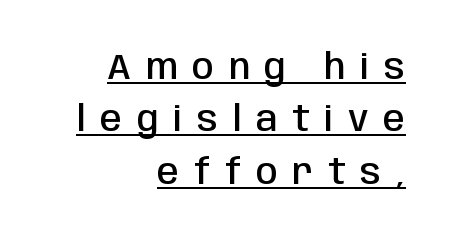
A somewhat darkened texture: the type is semibold rather than bold. Visually the block forms a straight wall on the right and a jagged coastline on the left. Nothing sits at the stroke ends, so this counts as sans-serif. Between one letter and the next there's a generous, obvious gap. You can tell it's not italic because the verticals are truly vertical. Rows of type keep a routine distance in the vertical direction.
